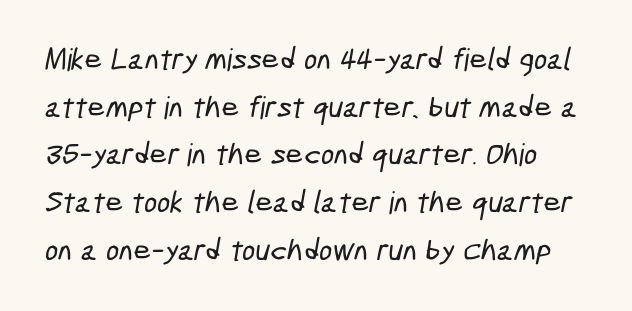
The image shows 31 px condensed sans-serif type; set normal line spacing (1.54x), normal letter spacing, not underlined; low stroke contrast and a medium x-height.
